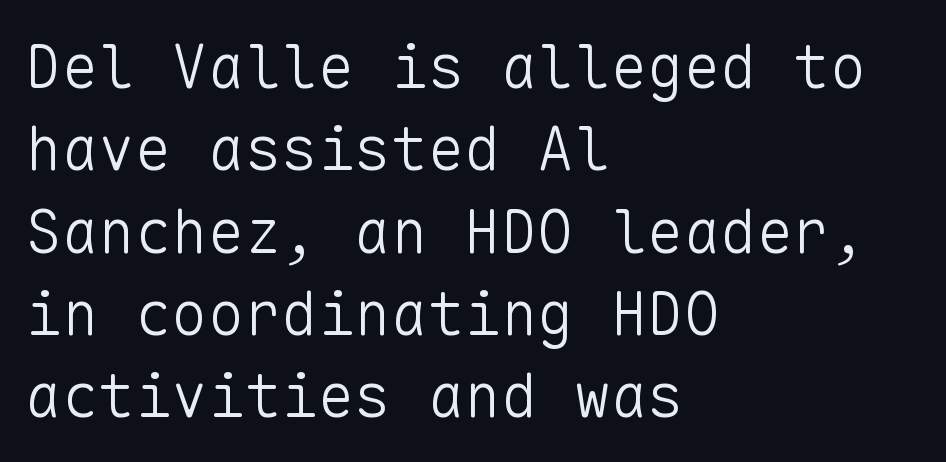
The image shows 61 px light sans-serif type, upright, monospaced; set left-aligned, normal line spacing (1.35x), normal letter spacing, not underlined; low stroke contrast and a medium x-height.
